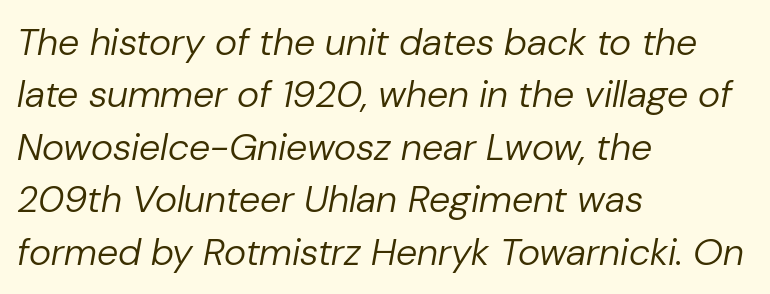
The image shows 38 px regular-weight type, italic (leaning right); set left-aligned, normal line spacing (1.38x), normal letter spacing, not underlined; low stroke contrast and a medium x-height.
